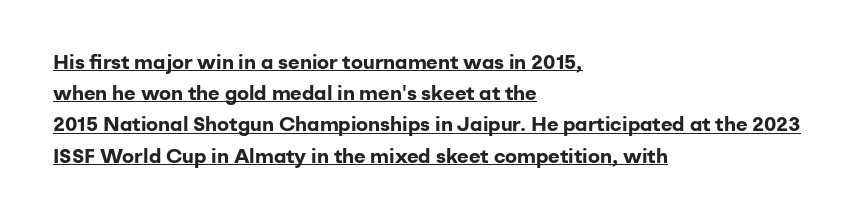
The image shows 20 px bold type, upright; set left-aligned, normal line spacing (1.56x), normal letter spacing, underlined.
